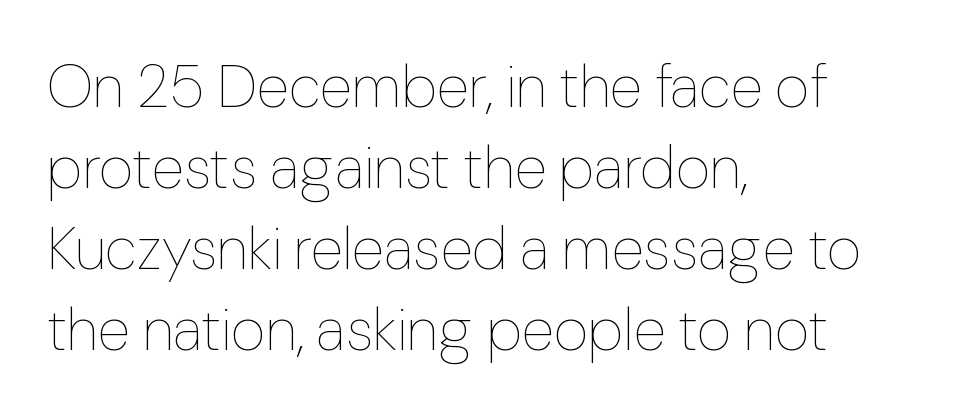
Horizontal alignment here is leftward, the default for most running prose. The leading is moderate, giving the passage an even texture. This is roman type, the default non-slanted kind. The letters advance in unequal steps, a hallmark of proportional type. These glyphs show unthickened strokes, regular width or finer. Has an underline been added? It has not.
